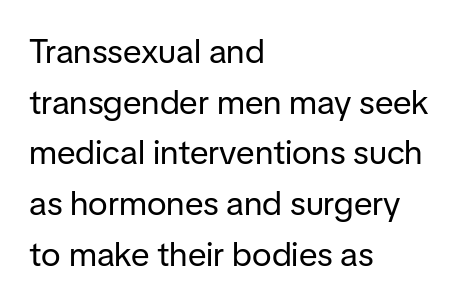
Beneath every word, the page is bare. The lines sit at an ordinary, default distance from one another. Think of a printed novel: that variable character pitch is what you see here. Observe the absence of serifs on each vertical stroke in this sample. Students, note that the glyphs here touch the page at normal intervals.
